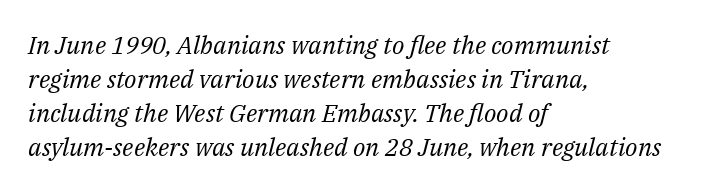
Glyph-to-glyph distance matches everyday printed text. Interline gaps are of average width in this sample. The typeface has the unassuming heft of standard copy or less. The letters are slanted; this is an italic face. This rendering features lettering with no underline.
